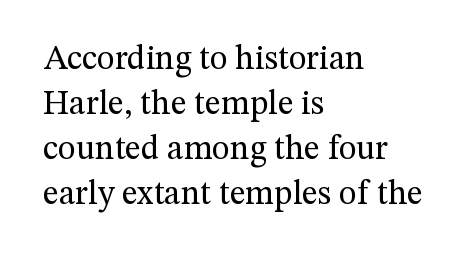
Q: Is the text bold? A: No.
Q: Is the text italic (slanted)? A: No, it is upright.
Q: Is the typeface a serif or a sans-serif typeface? A: Serif.
Q: Is the text underlined? A: No.
Q: How is the paragraph aligned? A: Left-aligned.
Q: Is the spacing between letters normal or unusually wide? A: Normal.
Q: Is the spacing between lines tight, normal or loose? A: Normal.
Q: Width (condensed, normal, or wide)? A: Normal.
Q: Stroke contrast? A: Medium.
Q: x-height? A: Medium.
Q: Monospaced? A: No.
